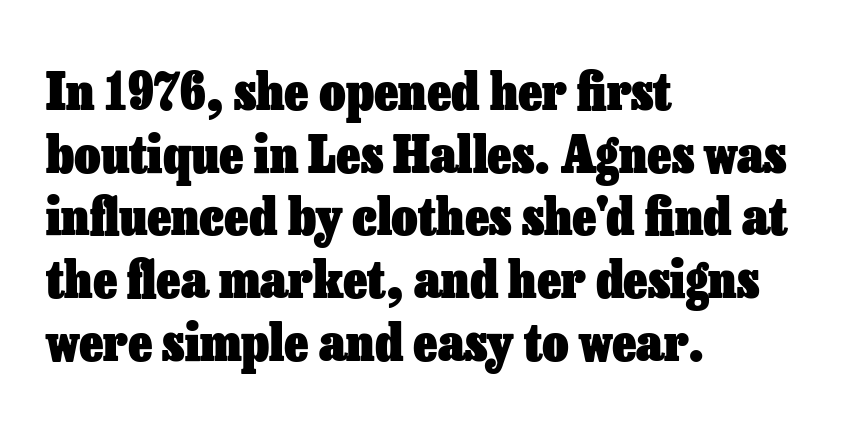
{"italic": "no", "bold": "yes", "weight": "heavy", "width": "normal", "stroke_contrast": "low", "x_height": "medium", "monospaced": "no", "underline": "no", "align": "left", "line_spacing_ratio": 1.23, "letter_spacing": "normal", "letter_spacing_em": 0.0, "glyph_px": 51}
